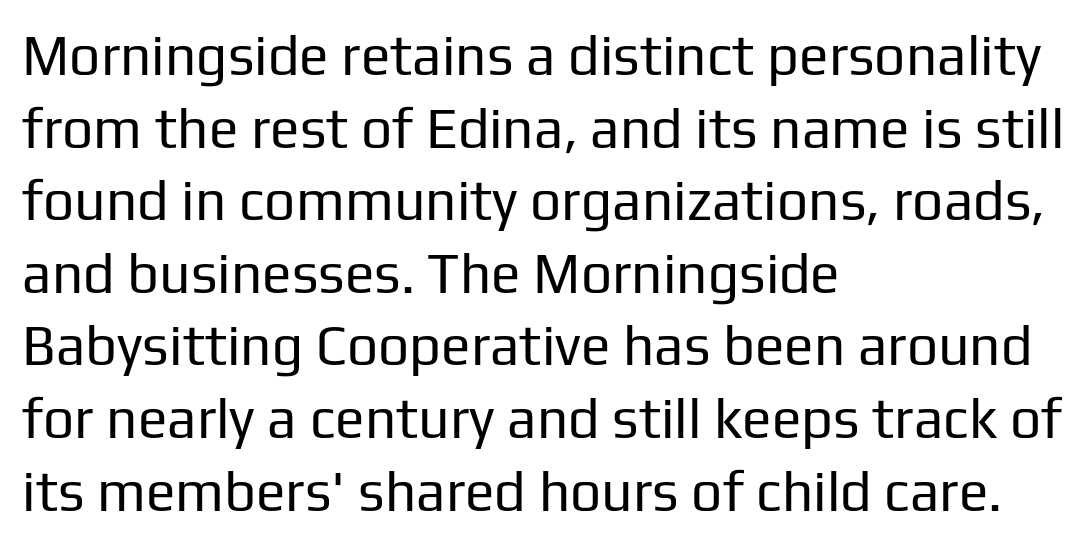
The image shows 55 px regular-weight sans-serif type, upright; set left-aligned, normal line spacing (1.32x), normal letter spacing, not underlined; low stroke contrast and a medium x-height.
